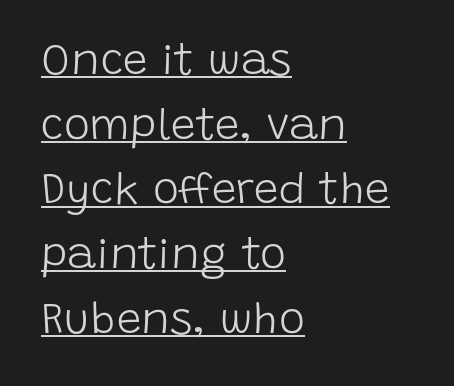
The image shows 44 px light sans-serif type, upright; set left-aligned, normal line spacing (1.47x), normal letter spacing, underlined; low stroke contrast and a large x-height.
